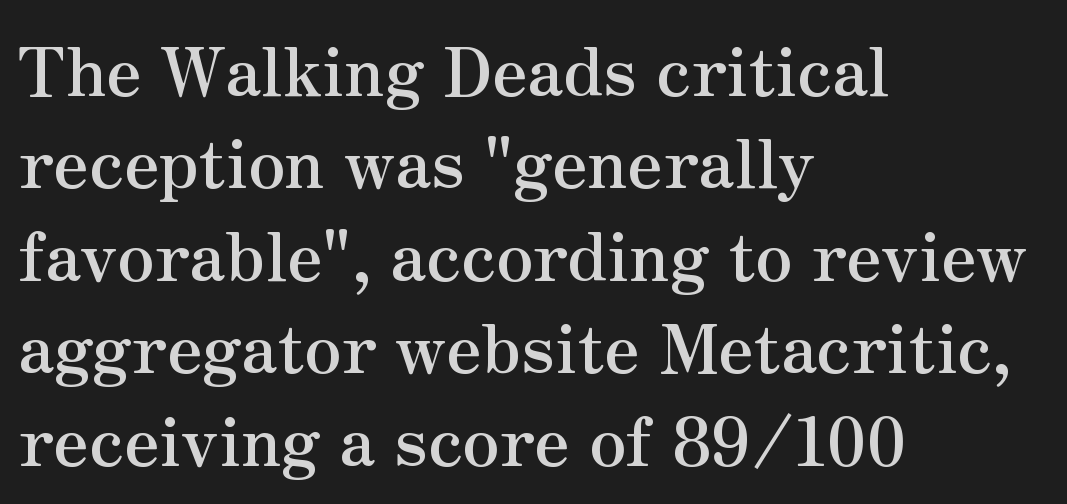
The image shows 67 px semibold serif type, upright; set left-aligned, normal line spacing (1.38x), normal letter spacing, not underlined; medium stroke contrast and a small x-height.
